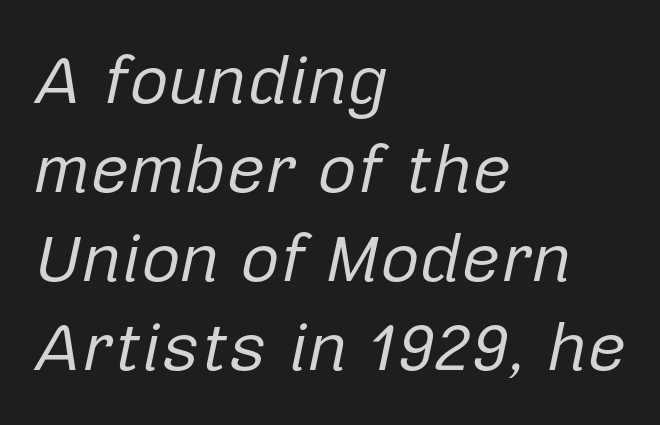
The image shows 68 px regular-weight type, italic (leaning right); set left-aligned, normal line spacing (1.31x), normal letter spacing, not underlined; low stroke contrast and a medium x-height.
